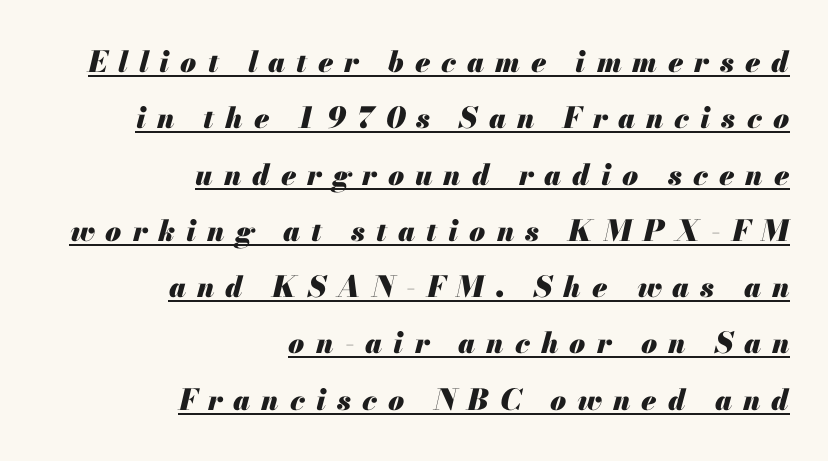
Q: Is the text bold? A: Yes.
Q: Is the text italic (slanted)? A: Yes, it leans right by about 13 degrees.
Q: Is the text underlined? A: Yes.
Q: How is the paragraph aligned? A: Right-aligned.
Q: Is the spacing between letters normal or unusually wide? A: Unusually wide.
Q: Is the spacing between lines tight, normal or loose? A: Loose.
Q: Width (condensed, normal, or wide)? A: Normal.
Q: Stroke contrast? A: Medium.
Q: x-height? A: Small.
Q: Monospaced? A: No.
